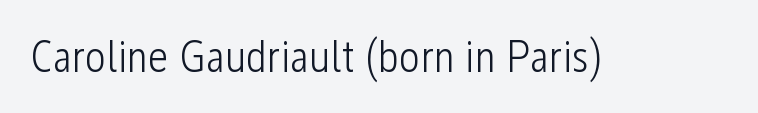
Q: Is the text bold? A: No.
Q: Is the text italic (slanted)? A: No, it is upright.
Q: Is the typeface a serif or a sans-serif typeface? A: Sans-serif.
Q: Is the text underlined? A: No.
Q: Is the spacing between letters normal or unusually wide? A: Normal.
Q: Width (condensed, normal, or wide)? A: Condensed.
Q: Stroke contrast? A: Low.
Q: x-height? A: Medium.
Q: Monospaced? A: No.
